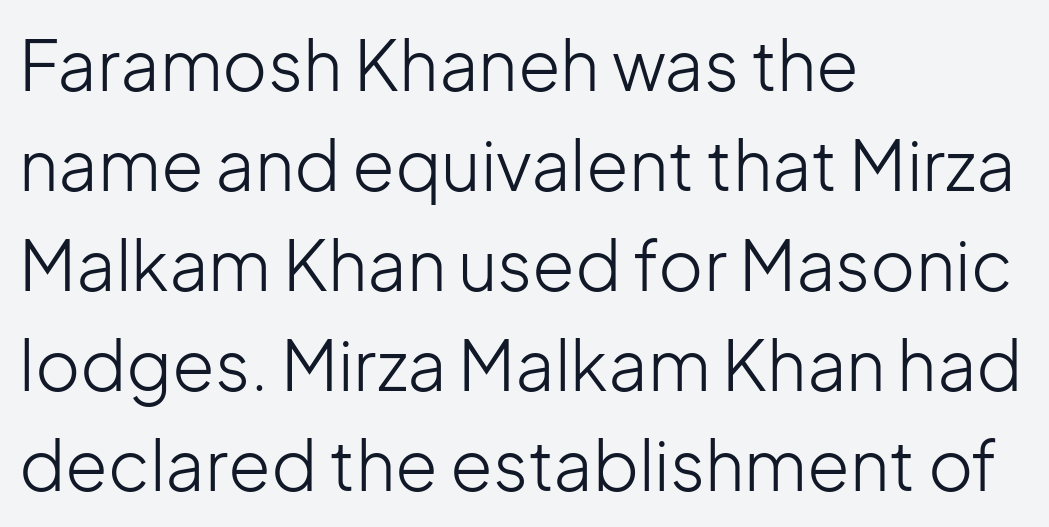
Q: Is the text bold? A: No.
Q: Is the text italic (slanted)? A: No, it is upright.
Q: Is the typeface a serif or a sans-serif typeface? A: Sans-serif.
Q: Is the text underlined? A: No.
Q: How is the paragraph aligned? A: Left-aligned.
Q: Is the spacing between letters normal or unusually wide? A: Normal.
Q: Is the spacing between lines tight, normal or loose? A: Normal.
Q: Width (condensed, normal, or wide)? A: Normal.
Q: Stroke contrast? A: Low.
Q: x-height? A: Medium.
Q: Monospaced? A: No.
